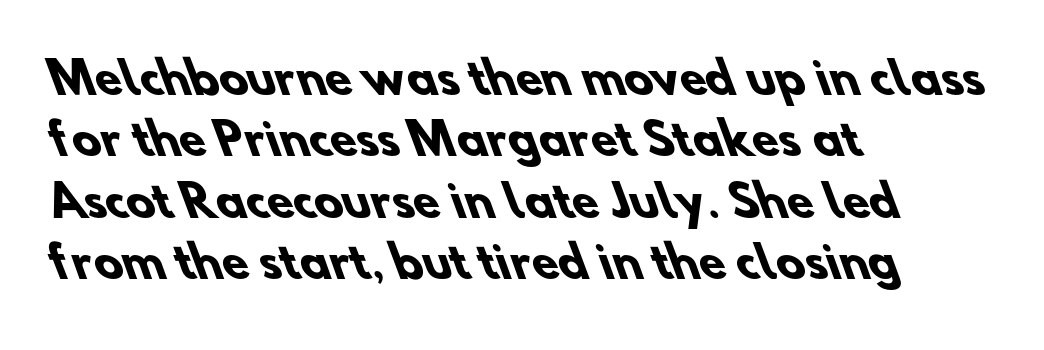
Q: Is the text bold? A: Yes.
Q: Is the typeface a serif or a sans-serif typeface? A: Sans-serif.
Q: Is the text underlined? A: No.
Q: How is the paragraph aligned? A: Left-aligned.
Q: Is the spacing between letters normal or unusually wide? A: Normal.
Q: Is the spacing between lines tight, normal or loose? A: Normal.
Q: Width (condensed, normal, or wide)? A: Normal.
Q: Stroke contrast? A: Low.
Q: x-height? A: Small.
Q: Monospaced? A: No.
